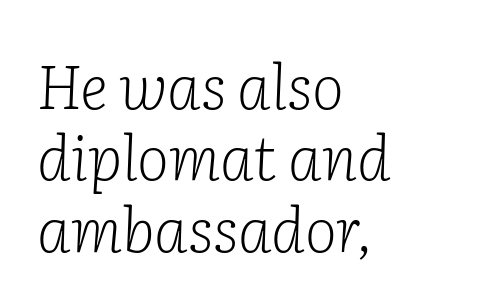
What kind of face is this? One with serifs. Does the copy run flush right? No — it runs flush left. Caption: face not bold, strokes unweighted. Honestly, the letter spacing is just normal — you wouldn't notice it. Is the type slanted? Yes — the strokes lean at a clear angle.
